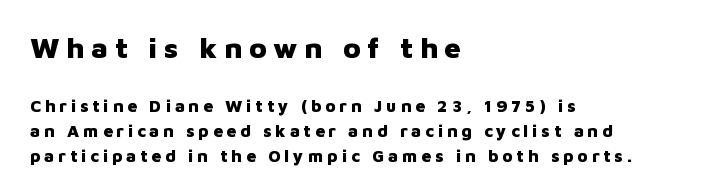
The image shows 29 px heavy sans-serif type, upright; set left-aligned, normal line spacing (1.45x), unusually wide letter spacing (+0.23 em), not underlined; the first (top) block is 1.71x larger; low stroke contrast and a medium x-height.
